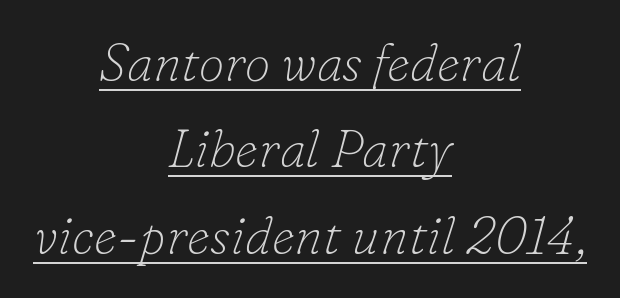
The image shows 52 px thin serif type, italic (leaning right); set centered, normal line spacing (1.66x), normal letter spacing, underlined; low stroke contrast and a small x-height.
